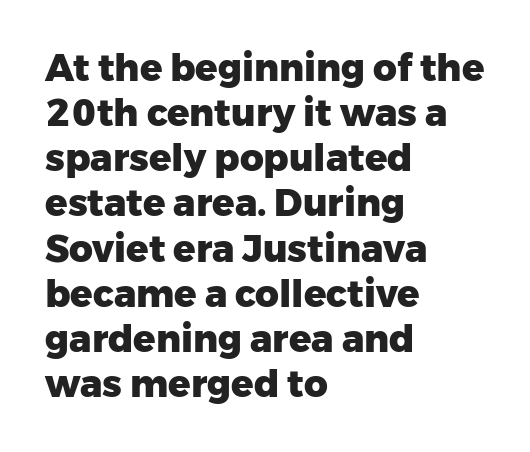
The setting favours the left margin, as ordinary paragraphs usually do. Plenty of ink on the page — the face is bold. Serifs: no, the terminals of the letterforms are clean. Students, note that the glyphs here touch the page at normal intervals. Posture: upright roman.
